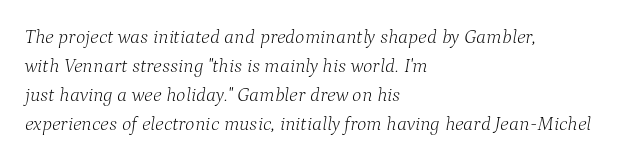
Does the leading feel generous? No, just average. A clean baseline with only descenders dipping below it. The strokes carry an ordinary text weight at most. Horizontally, the lines are justified to the leading edge only.
